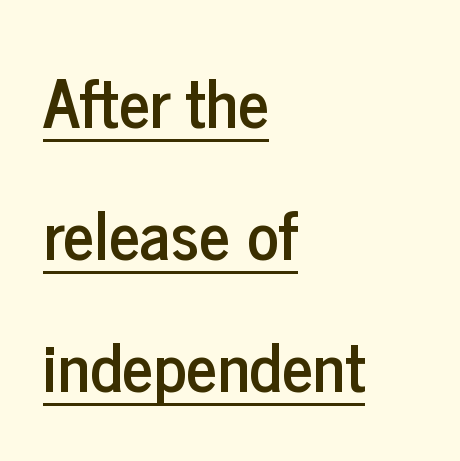
The image shows 67 px condensed sans-serif type, upright; set left-aligned, loose line spacing (1.97x), normal letter spacing, underlined; low stroke contrast and a medium x-height.
